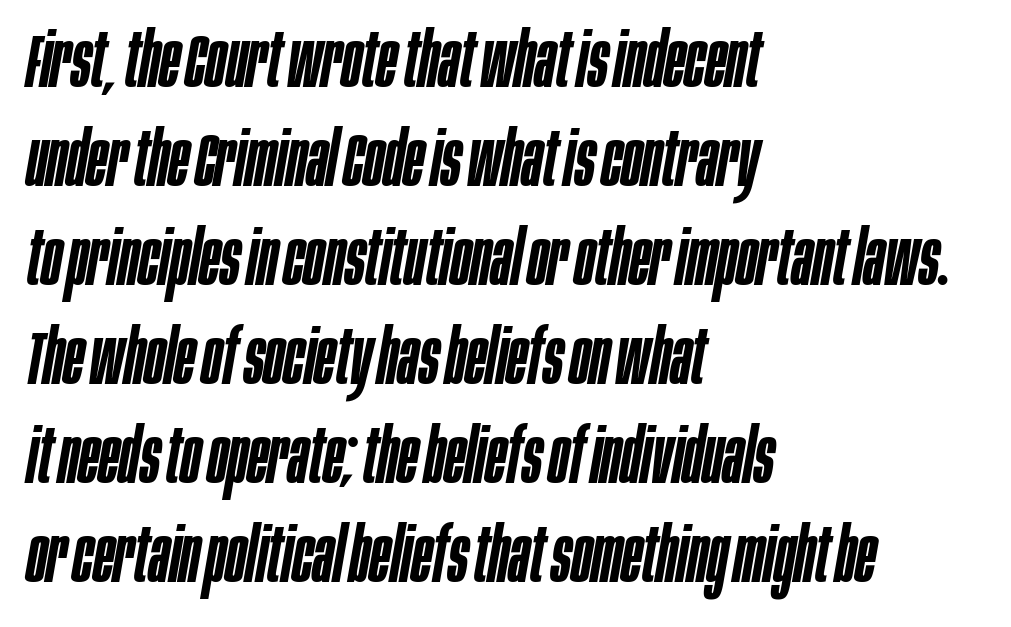
{"italic": "yes", "lean": "right", "slant_degrees": 10, "bold": "semi", "weight": "semibold", "width": "condensed", "stroke_contrast": "low", "x_height": "large", "monospaced": "no", "underline": "no", "align": "left", "line_spacing": "normal", "line_spacing_ratio": 1.32, "letter_spacing": "normal", "letter_spacing_em": 0.0, "glyph_px": 75}
